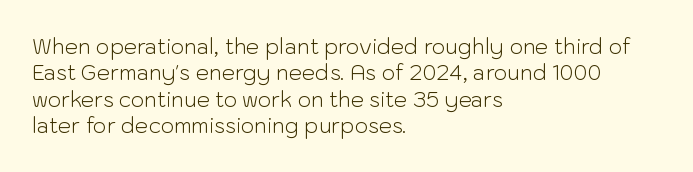
Q: Is the text bold? A: No.
Q: Is the text italic (slanted)? A: No, it is upright.
Q: Is the text underlined? A: No.
Q: How is the paragraph aligned? A: Left-aligned.
Q: Is the spacing between letters normal or unusually wide? A: Normal.
Q: Is the spacing between lines tight, normal or loose? A: Normal.
